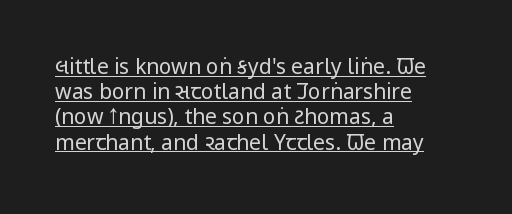
{"italic": "no", "bold": "no", "underline": "yes", "align": "left", "line_spacing_ratio": 1.2, "letter_spacing": "normal", "letter_spacing_em": 0.0, "glyph_px": 21}
